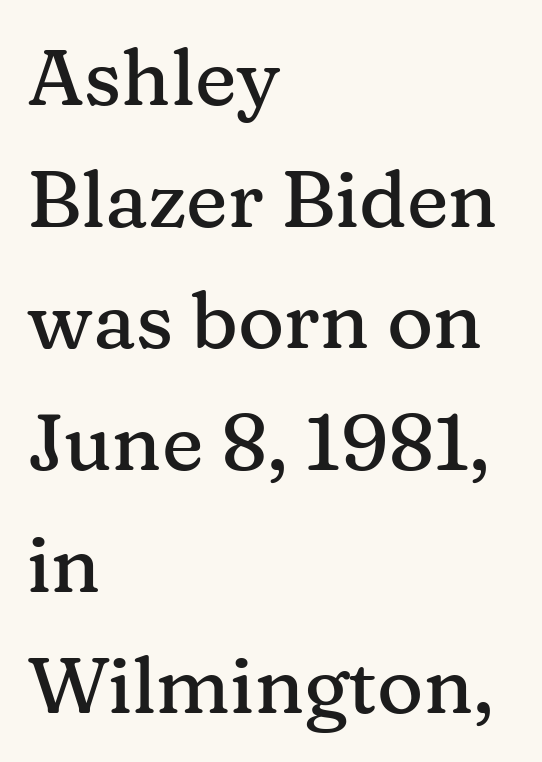
The image shows 79 px serif type, upright; set left-aligned, normal line spacing (1.54x), normal letter spacing, not underlined; medium stroke contrast and a medium x-height.
